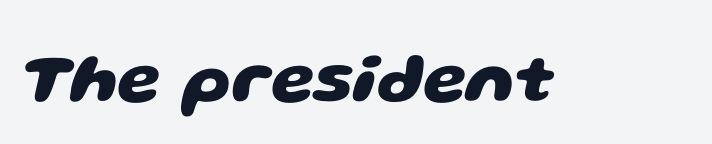
The rendering uses natural spacing where letterforms have individual widths. Are there feet on the stems? There aren't — it's a sans. Compared with typical body copy, the letter spacing here is the same. Only glyphs here, with clear space below each row.
